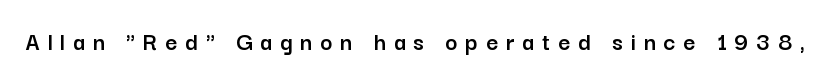
{"italic": "no", "underline": "no", "letter_spacing": "wide", "letter_spacing_em": 0.3, "glyph_px": 26}
